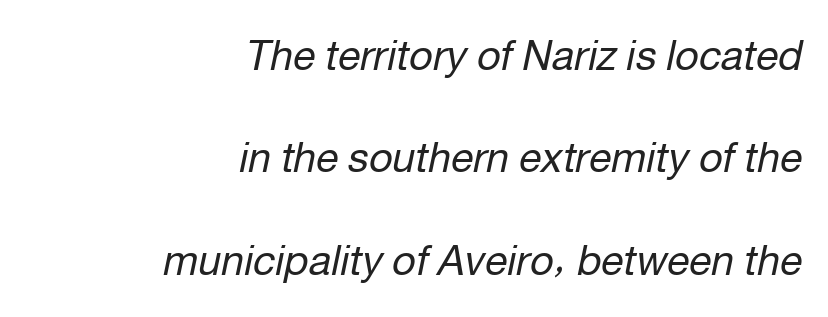
{"italic": "yes", "lean": "right", "slant_degrees": 12, "bold": "no", "weight": "regular", "width": "normal", "stroke_contrast": "low", "x_height": "medium", "monospaced": "no", "underline": "no", "align": "right", "line_spacing": "loose", "line_spacing_ratio": 2.5, "letter_spacing": "normal", "letter_spacing_em": 0.0, "glyph_px": 41}
